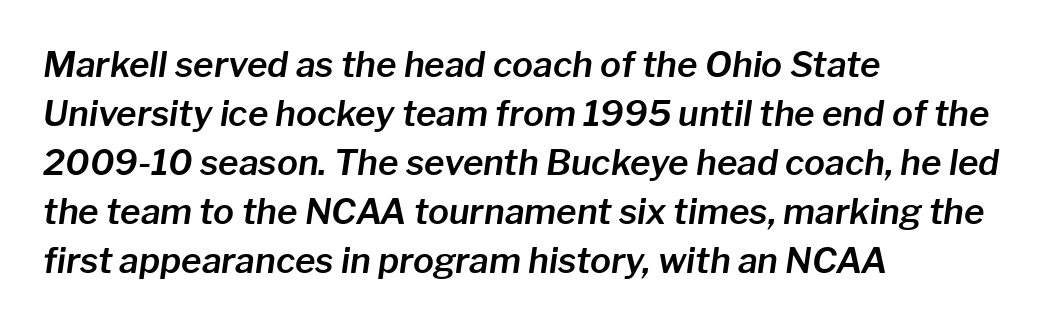
Q: Is the text italic (slanted)? A: Yes, it leans right by about 8 degrees.
Q: Is the text underlined? A: No.
Q: How is the paragraph aligned? A: Left-aligned.
Q: Is the spacing between letters normal or unusually wide? A: Normal.
Q: Is the spacing between lines tight, normal or loose? A: Normal.
Q: Width (condensed, normal, or wide)? A: Normal.
Q: Stroke contrast? A: Low.
Q: x-height? A: Medium.
Q: Monospaced? A: No.
